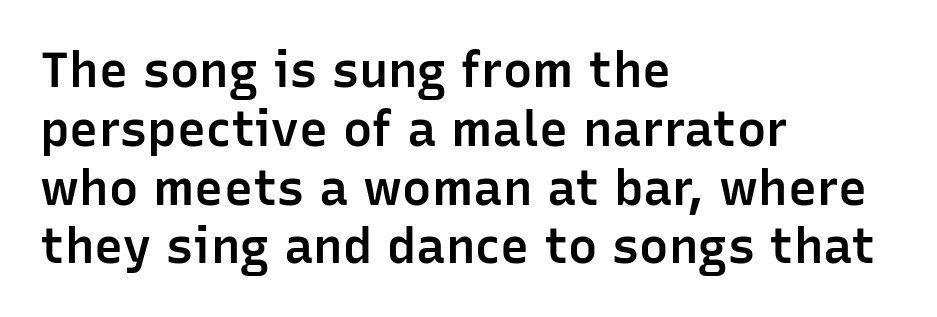
Q: Is the text bold? A: Semi-bold.
Q: Is the text italic (slanted)? A: No, it is upright.
Q: Is the typeface a serif or a sans-serif typeface? A: Sans-serif.
Q: Is the text underlined? A: No.
Q: How is the paragraph aligned? A: Left-aligned.
Q: Is the spacing between letters normal or unusually wide? A: Normal.
Q: Width (condensed, normal, or wide)? A: Normal.
Q: Stroke contrast? A: Low.
Q: x-height? A: Medium.
Q: Monospaced? A: No.
